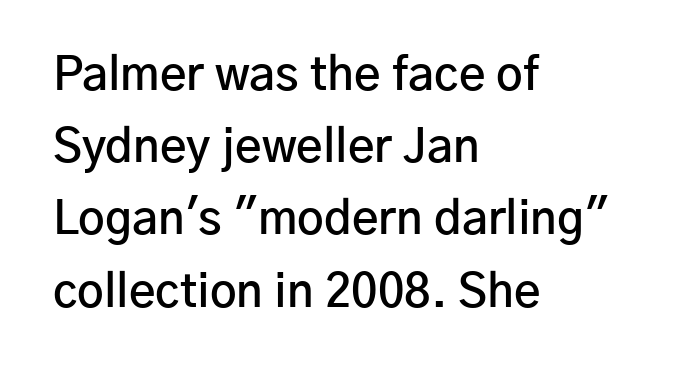
The lines are quadded left. A typesetter would call this proportional, since set widths differ per character. Glyph-to-glyph distance matches everyday printed text. The face used here is a sans, in the tradition of grotesques and geometrics. The vertical gap from one line to the next is medium.
